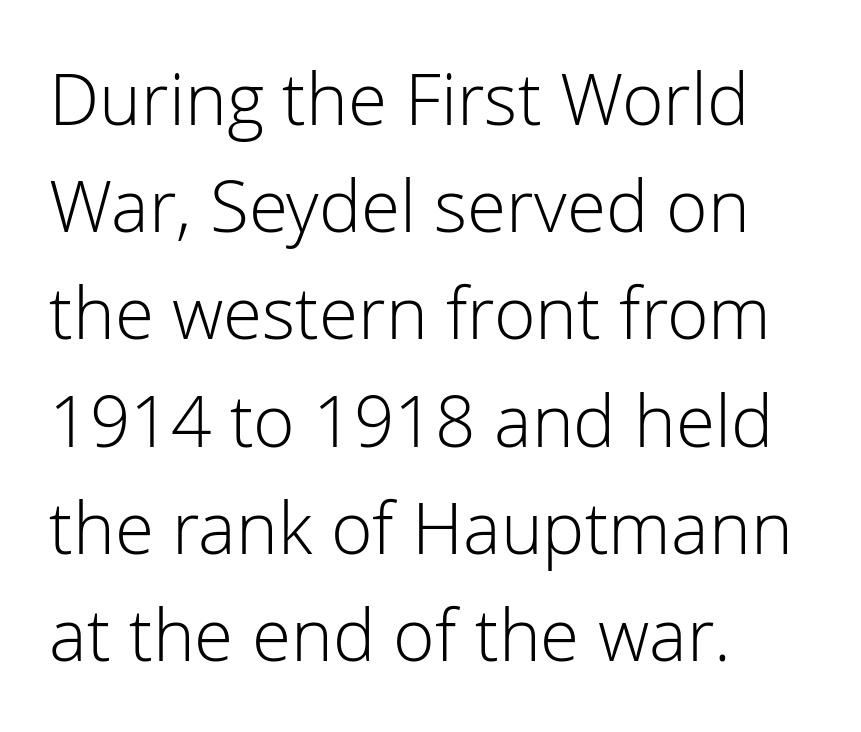
The image shows 71 px light sans-serif type, upright; set left-aligned, normal line spacing (1.51x), normal letter spacing, not underlined; low stroke contrast and a medium x-height.
